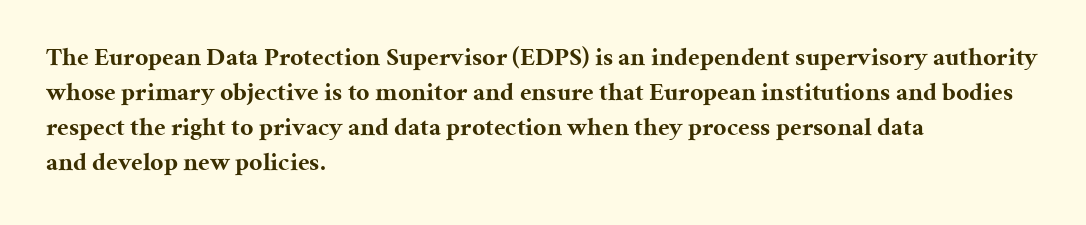
The image shows 26 px bold type, upright; set left-aligned, normal line spacing (1.35x), normal letter spacing, not underlined.
